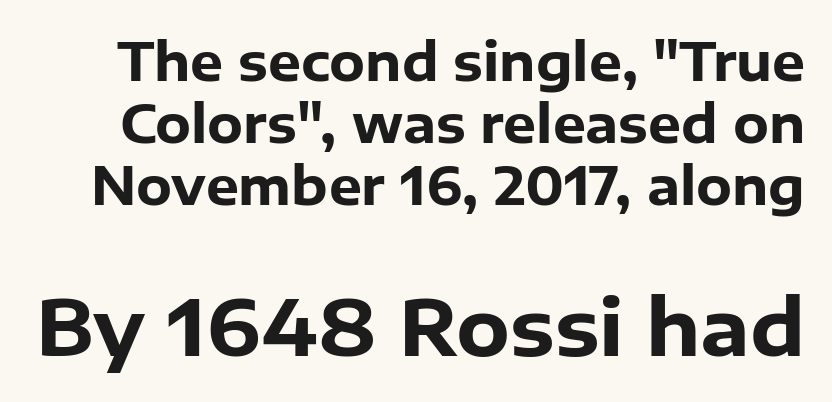
{"serif": "no", "italic": "no", "bold": "yes", "weight": "heavy", "width": "normal", "stroke_contrast": "low", "x_height": "medium", "monospaced": "no", "underline": "no", "line_spacing_ratio": 1.19, "letter_spacing": "normal", "letter_spacing_em": 0.0, "larger_block": "second", "size_ratio": 1.5, "glyph_px": 78}
